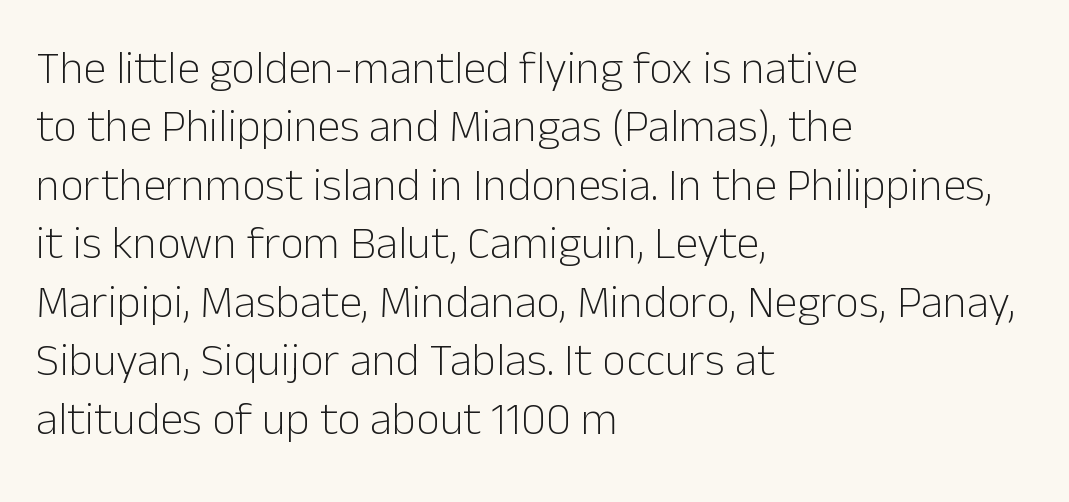
The image shows 46 px light sans-serif type, upright; set left-aligned, normal line spacing (1.27x), normal letter spacing, not underlined; low stroke contrast and a medium x-height.
